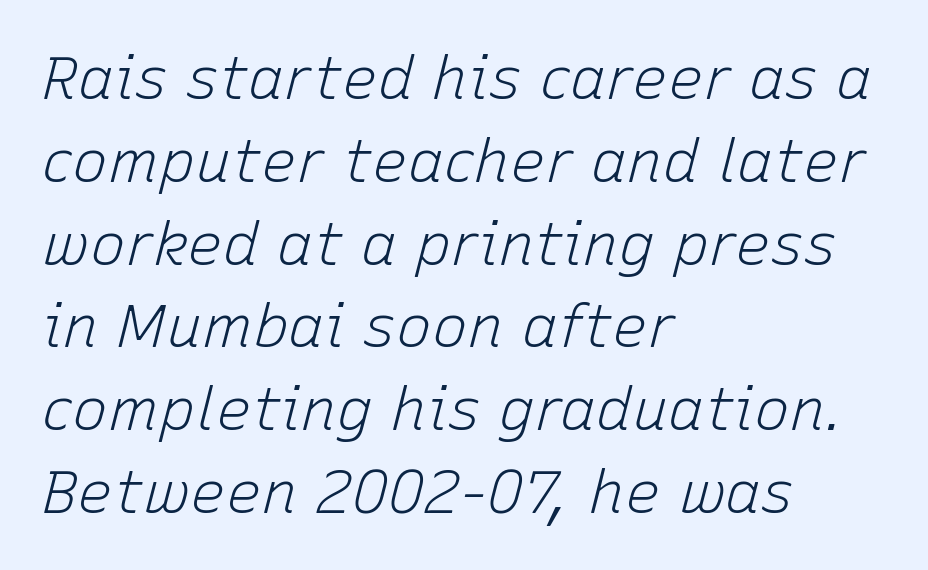
These lines sit exactly where default settings would place them. This rendering features lettering with no underline. You could not count columns in this text — the font is proportionally spaced. Words appear dense and cohesive because spacing is normal. Left-aligned paragraph, ragged on the right.
